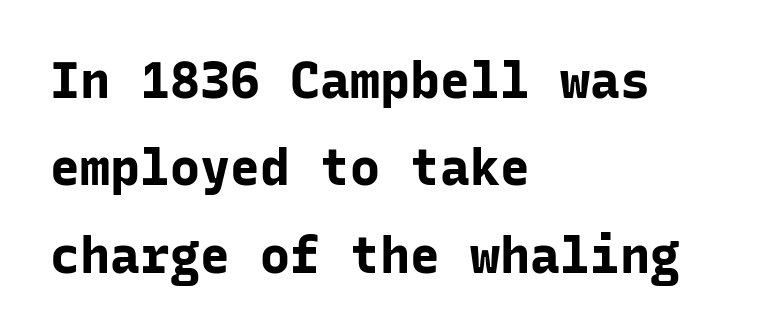
Q: Is the text bold? A: Yes.
Q: Is the text italic (slanted)? A: No, it is upright.
Q: Is the typeface a serif or a sans-serif typeface? A: Sans-serif.
Q: Is the text underlined? A: No.
Q: How is the paragraph aligned? A: Left-aligned.
Q: Is the spacing between letters normal or unusually wide? A: Normal.
Q: Width (condensed, normal, or wide)? A: Normal.
Q: Stroke contrast? A: Low.
Q: x-height? A: Medium.
Q: Monospaced? A: Yes.
